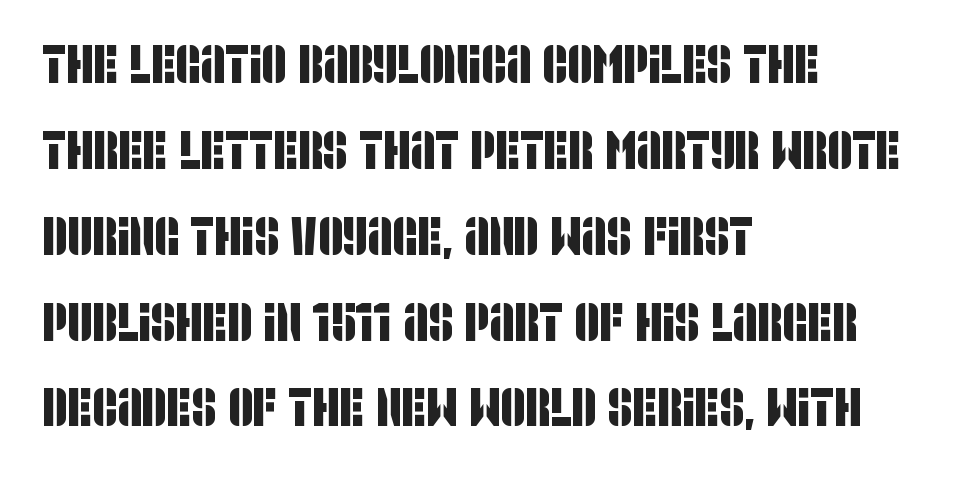
{"serif": "no", "width": "condensed", "stroke_contrast": "low", "x_height": "large", "monospaced": "no", "underline": "no", "align": "left", "line_spacing": "normal", "line_spacing_ratio": 1.59, "letter_spacing": "normal", "letter_spacing_em": 0.0, "glyph_px": 54}
